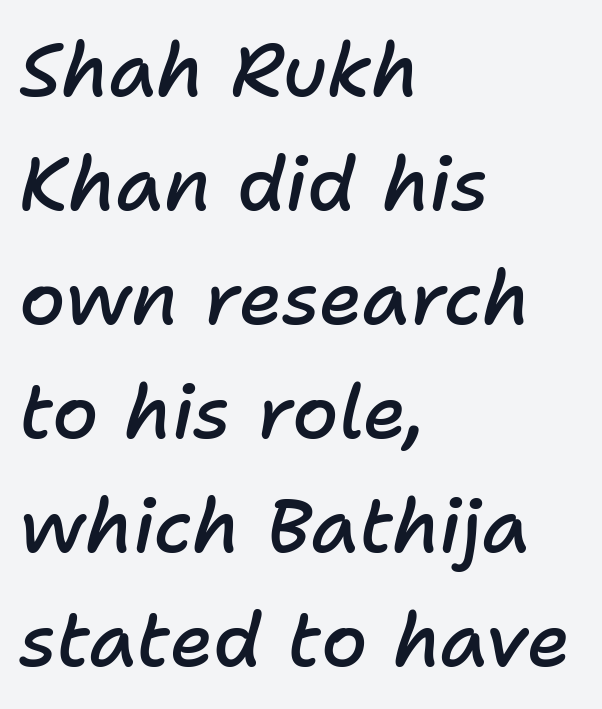
{"italic": "yes", "lean": "right", "slant_degrees": 11, "bold": "semi", "weight": "semibold", "width": "normal", "stroke_contrast": "low", "x_height": "medium", "monospaced": "no", "underline": "no", "align": "left", "line_spacing": "normal", "line_spacing_ratio": 1.52, "letter_spacing": "normal", "letter_spacing_em": 0.0, "glyph_px": 75}
